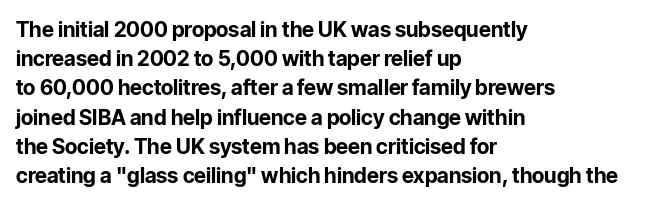
{"italic": "no", "bold": "yes", "underline": "no", "align": "left", "line_spacing": "normal", "line_spacing_ratio": 1.39, "letter_spacing": "normal", "letter_spacing_em": 0.0, "glyph_px": 21}
